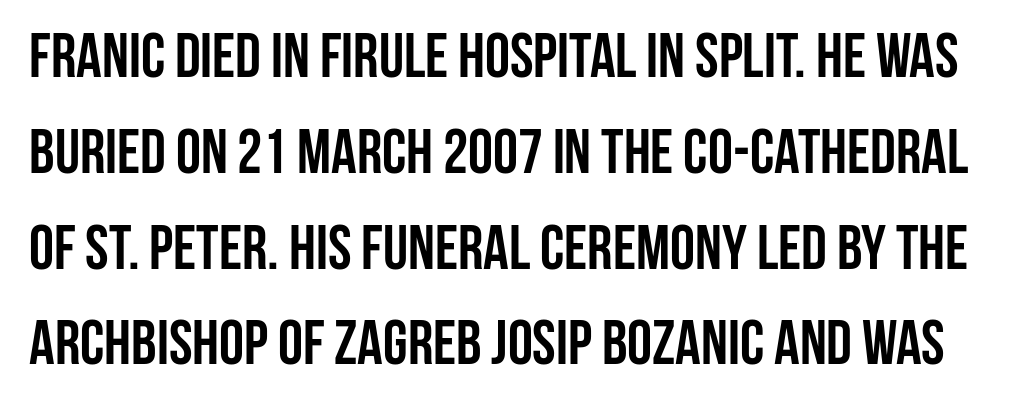
Q: Is the text bold? A: Yes.
Q: Is the text italic (slanted)? A: No, it is upright.
Q: Is the typeface a serif or a sans-serif typeface? A: Sans-serif.
Q: Is the text underlined? A: No.
Q: Is the spacing between letters normal or unusually wide? A: Normal.
Q: Is the spacing between lines tight, normal or loose? A: Normal.
Q: Width (condensed, normal, or wide)? A: Condensed.
Q: Stroke contrast? A: Low.
Q: x-height? A: Large.
Q: Monospaced? A: No.
